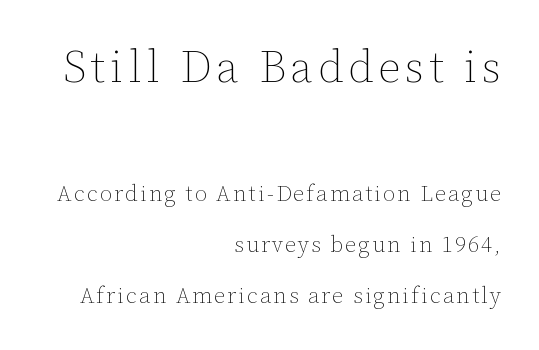
The image shows 45 px thin type, upright; set right-aligned, loose line spacing (2.33x), not underlined; the first (top) block is 2.05x larger; low stroke contrast and a medium x-height.
